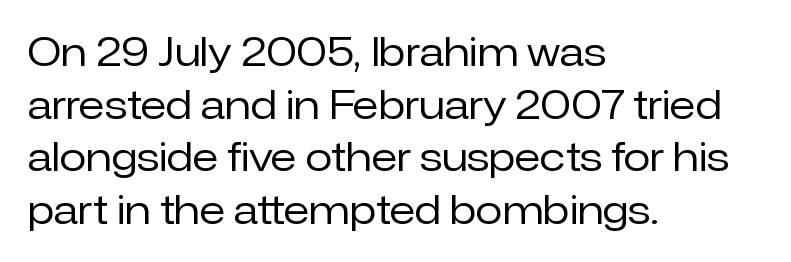
The image shows 39 px regular-weight sans-serif type, upright; set left-aligned, normal line spacing (1.35x), normal letter spacing, not underlined; low stroke contrast and a medium x-height.
